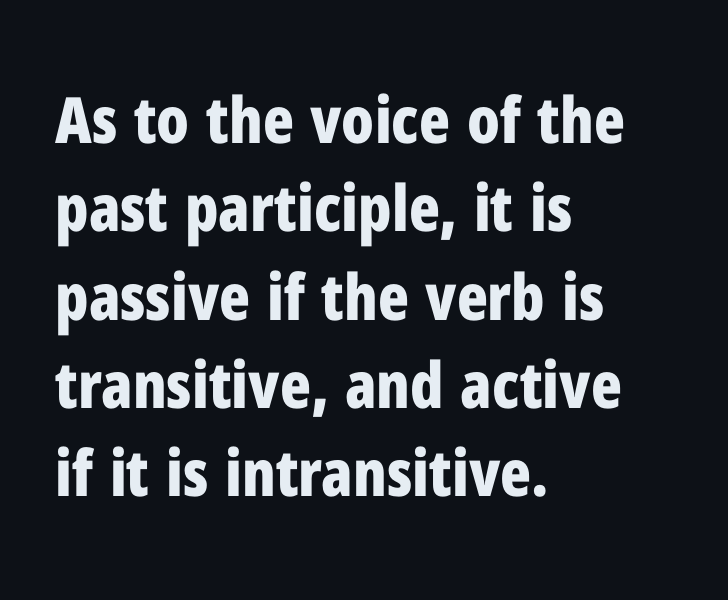
Q: Is the text bold? A: Yes.
Q: Is the text italic (slanted)? A: No, it is upright.
Q: Is the typeface a serif or a sans-serif typeface? A: Sans-serif.
Q: Is the text underlined? A: No.
Q: How is the paragraph aligned? A: Left-aligned.
Q: Is the spacing between letters normal or unusually wide? A: Normal.
Q: Is the spacing between lines tight, normal or loose? A: Normal.
Q: Width (condensed, normal, or wide)? A: Condensed.
Q: Stroke contrast? A: Low.
Q: x-height? A: Medium.
Q: Monospaced? A: No.
